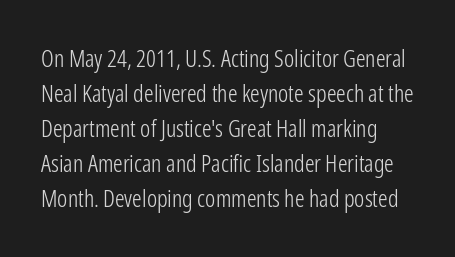
Italic? Not at all — the glyphs are vertical. The letters sit at their default tracking, neither squeezed nor spread. Vertically, the passage feels balanced, rows spaced as you'd expect. Quick note: underline off.
